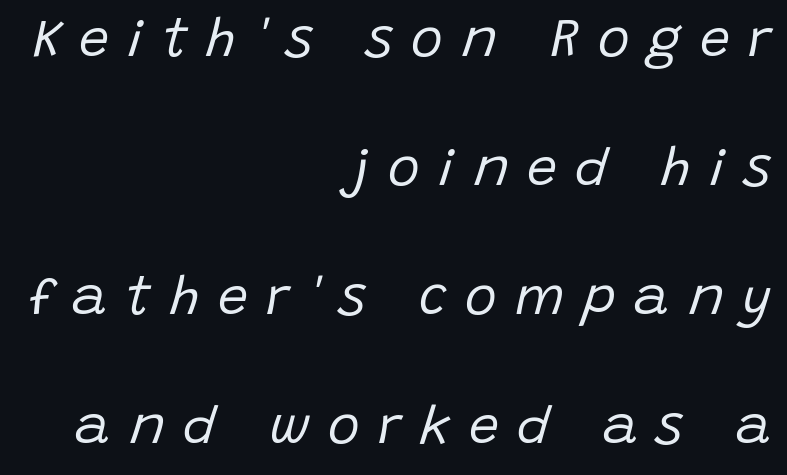
{"italic": "yes", "lean": "right", "slant_degrees": 15, "bold": "no", "weight": "regular", "width": "normal", "stroke_contrast": "low", "x_height": "large", "monospaced": "no", "underline": "no", "align": "right", "line_spacing": "loose", "line_spacing_ratio": 2.39, "letter_spacing": "wide", "letter_spacing_em": 0.34, "glyph_px": 54}
